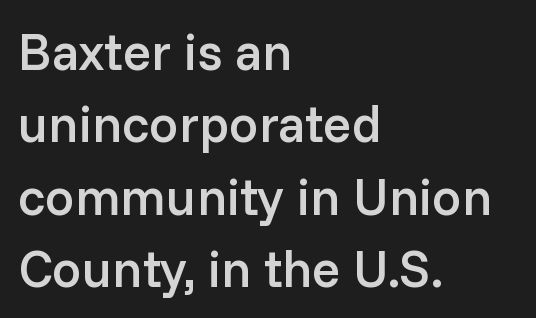
The image shows 52 px semibold sans-serif type, upright; set left-aligned, normal line spacing (1.39x), normal letter spacing, not underlined; low stroke contrast and a medium x-height.
